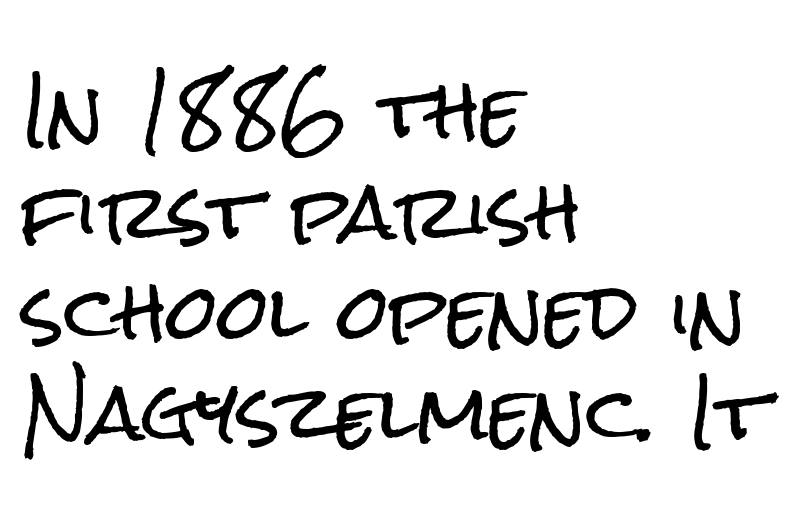
These lines were composed using upright roman letters. A student would call this left alignment; a typographer would say flush left, rag right. The designer went with a sans here, leaving each stem footless. Look at the tracking — it's just the regular setting, nothing added. Summary of vertical rhythm: regular, with standard interline spacing. The rendering uses natural spacing where letterforms have individual widths.
